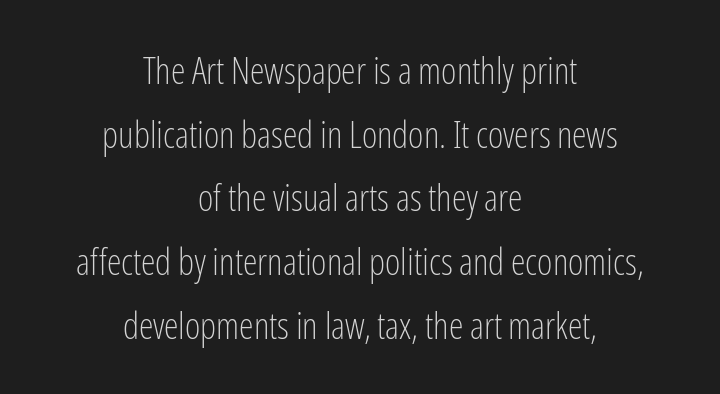
The image shows 37 px light, condensed sans-serif type, upright; set centered, line spacing 1.72x, normal letter spacing, not underlined; low stroke contrast and a medium x-height.
